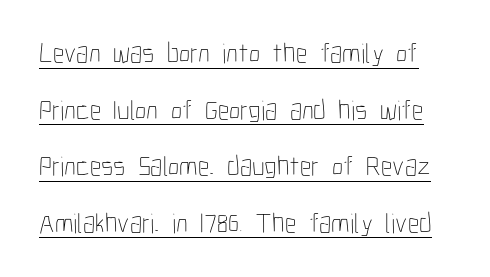
The image shows 28 px thin, condensed type, upright; set loose line spacing (2.02x), normal letter spacing, underlined; low stroke contrast and a medium x-height.
